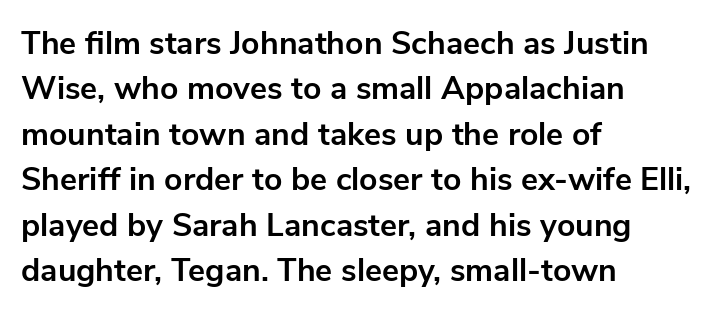
This sample uses a sans-serif face. Rows of type keep a routine distance in the vertical direction. Each letter keeps its own natural width here, so spacing adapts to shape. A bare baseline throughout the passage.
